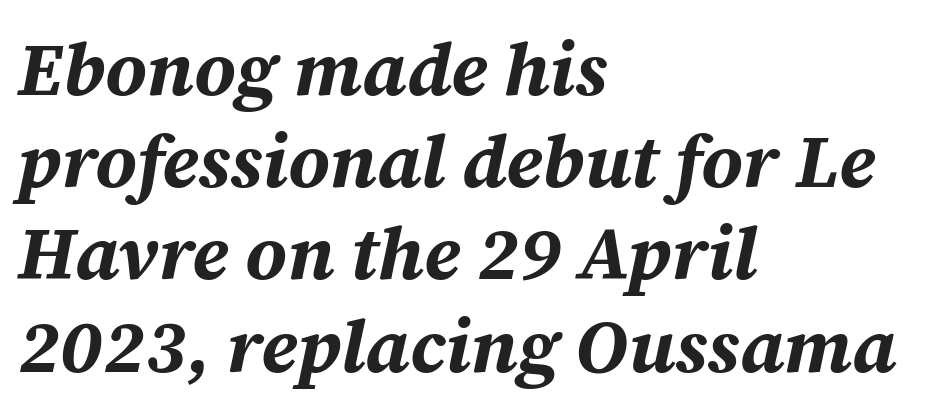
Proportional: the letters do not fall into vertical columns. Lines of text with bare space underneath. Each glyph is drawn with heavy, bold strokes. The passage shown leans; its letterforms are oblique. This sample is left-justified, so line endings fall wherever the words run out.
